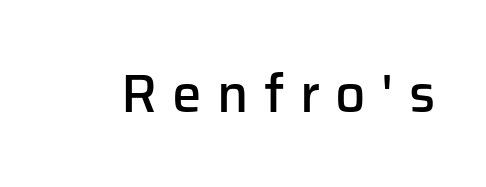
{"serif": "no", "italic": "no", "bold": "semi", "weight": "semibold", "width": "normal", "stroke_contrast": "low", "x_height": "medium", "monospaced": "no", "underline": "no", "letter_spacing": "wide", "letter_spacing_em": 0.29, "glyph_px": 53}
